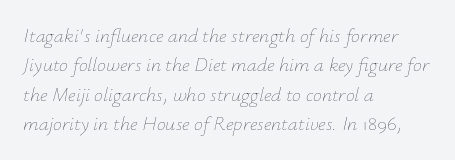
How are the letters spaced? Ordinarily, with no added tracking. Weight: not bold — regular or lighter. Horizontal alignment here is leftward, the default for most running prose. There's an unmistakable incline to the writing here.
